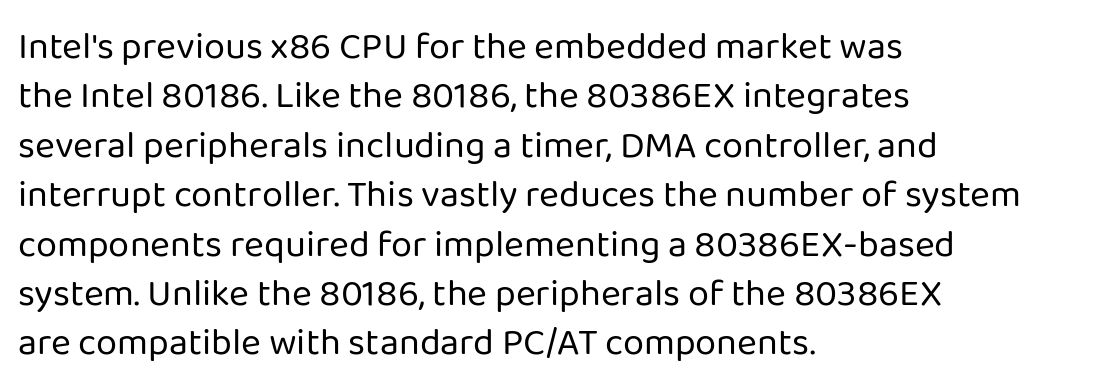
Q: Is the text bold? A: No.
Q: Is the text italic (slanted)? A: No, it is upright.
Q: Is the typeface a serif or a sans-serif typeface? A: Sans-serif.
Q: Is the text underlined? A: No.
Q: How is the paragraph aligned? A: Left-aligned.
Q: Is the spacing between letters normal or unusually wide? A: Normal.
Q: Is the spacing between lines tight, normal or loose? A: Normal.
Q: Width (condensed, normal, or wide)? A: Normal.
Q: Stroke contrast? A: Low.
Q: x-height? A: Medium.
Q: Monospaced? A: No.
